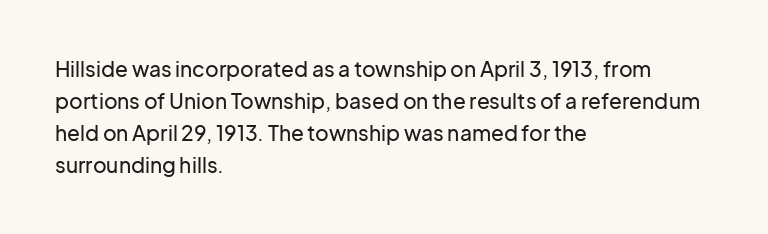
Q: Is the text italic (slanted)? A: No, it is upright.
Q: Is the text underlined? A: No.
Q: How is the paragraph aligned? A: Left-aligned.
Q: Is the spacing between letters normal or unusually wide? A: Normal.
Q: Is the spacing between lines tight, normal or loose? A: Normal.
